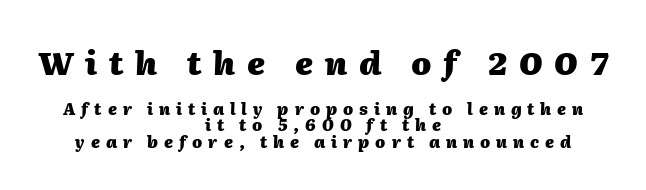
Q: Is the text bold? A: Yes.
Q: Is the text italic (slanted)? A: Yes, it leans right by about 2 degrees.
Q: Is the text underlined? A: No.
Q: How is the paragraph aligned? A: Centered.
Q: Is the spacing between letters normal or unusually wide? A: Unusually wide.
Q: Is the spacing between lines tight, normal or loose? A: Tight.
Q: Which block of text is set in a larger size, the first (top) or the second (bottom)? A: The first (top) one.
Q: Width (condensed, normal, or wide)? A: Normal.
Q: Stroke contrast? A: Medium.
Q: x-height? A: Medium.
Q: Monospaced? A: No.
